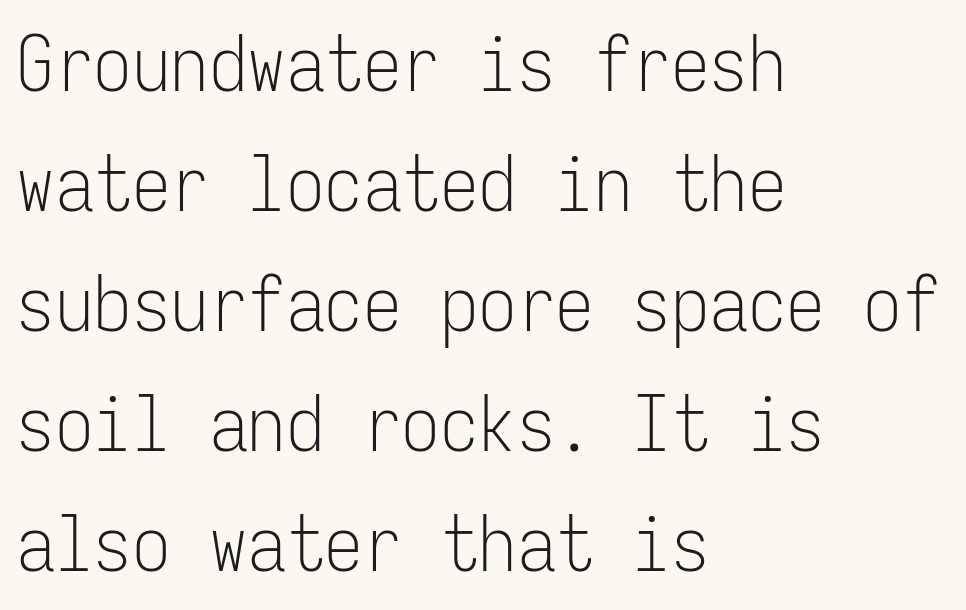
The image shows 77 px light, condensed sans-serif type, upright, monospaced; set left-aligned, normal line spacing (1.56x), normal letter spacing, not underlined; low stroke contrast and a medium x-height.
